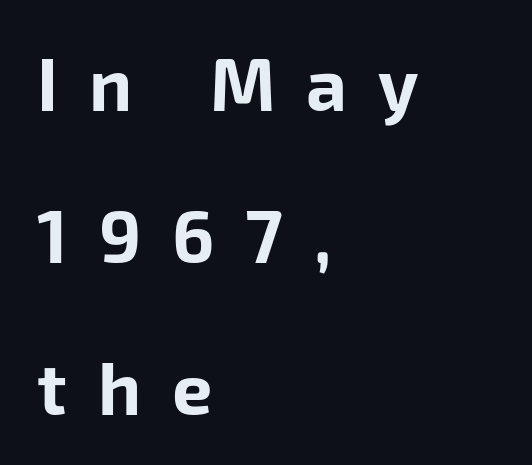
Q: Is the text bold? A: Yes.
Q: Is the text italic (slanted)? A: No, it is upright.
Q: Is the typeface a serif or a sans-serif typeface? A: Sans-serif.
Q: Is the text underlined? A: No.
Q: How is the paragraph aligned? A: Left-aligned.
Q: Is the spacing between letters normal or unusually wide? A: Unusually wide.
Q: Is the spacing between lines tight, normal or loose? A: Loose.
Q: Width (condensed, normal, or wide)? A: Normal.
Q: Stroke contrast? A: Low.
Q: x-height? A: Medium.
Q: Monospaced? A: No.
